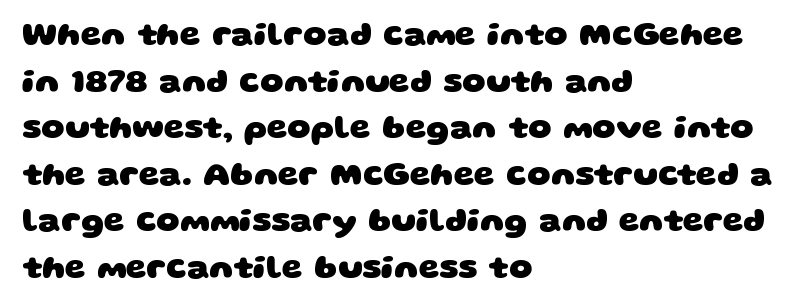
The type family on display is of the sans-serif kind. Think of a printed novel: that variable character pitch is what you see here. The letters sit at their default tracking, neither squeezed nor spread. Interline gaps are of average width in this sample. Typographic density is high because the face is bold. Each line starts at the same left margin while the right side varies.
